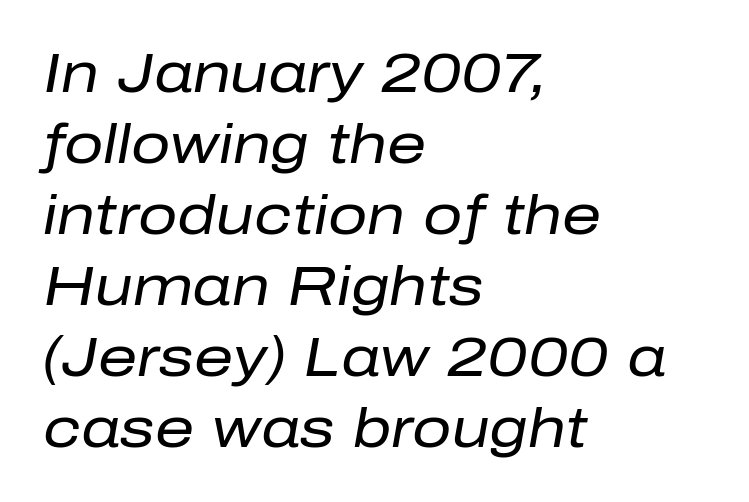
Compared with a centered layout, this one pins lines to the left instead. Italic: yes, the glyphs are oblique. The string is rendered with underlining switched off. Inter-character spacing is left at the font's built-in metrics.
